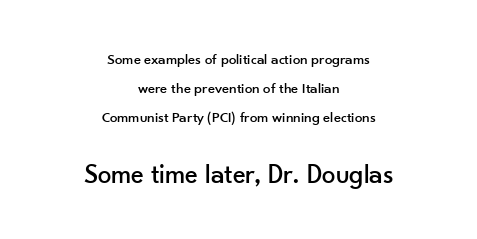
{"italic": "no", "underline": "no", "align": "center", "line_spacing": "loose", "line_spacing_ratio": 1.92, "letter_spacing": "normal", "letter_spacing_em": 0.0, "larger_block": "second", "size_ratio": 1.8, "glyph_px": 27}
